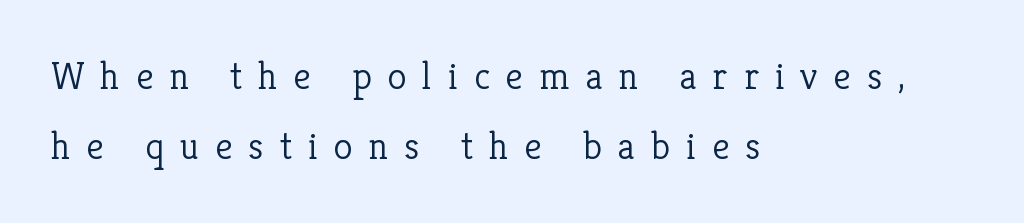
Bare-footed words on every line. Horizontally, the lines are justified to the leading edge only. The lettering stays uniformly vertical, giving the passage a roman look. In terms of letterform style, serifs are clearly present. Weight class: somewhere from thin through regular. Words appear elongated and porous because spacing is wide.
